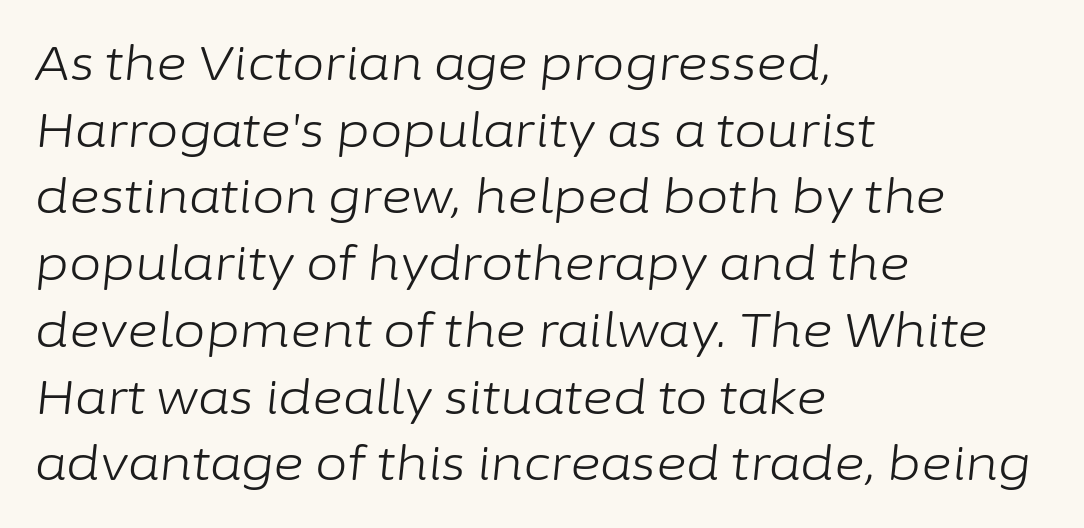
The image shows 47 px light type, italic (leaning right); set left-aligned, normal line spacing (1.42x), normal letter spacing, not underlined; low stroke contrast and a medium x-height.
